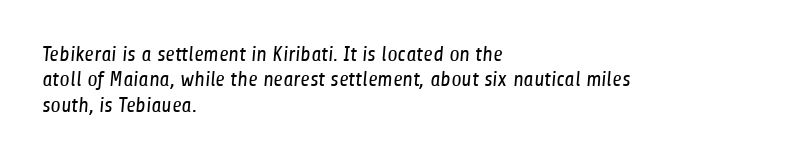
The image shows 21 px text type; set left-aligned, line spacing 1.21x, normal letter spacing, not underlined.
